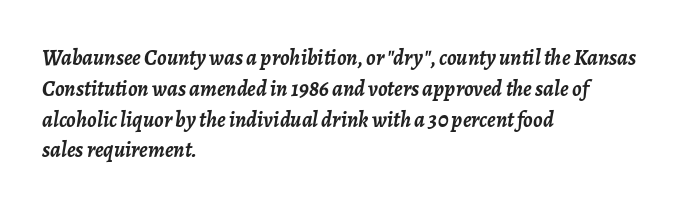
{"italic": "yes", "lean": "right", "slant_degrees": 7, "bold": "yes", "underline": "no", "align": "left", "line_spacing": "normal", "line_spacing_ratio": 1.4, "letter_spacing": "normal", "letter_spacing_em": 0.0, "glyph_px": 22}
